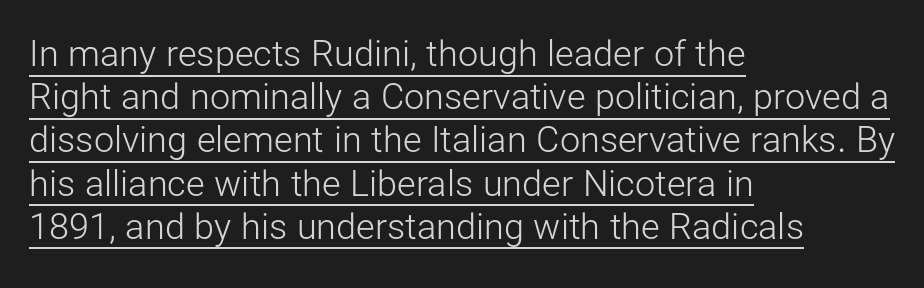
The image shows 36 px light sans-serif type, upright; set left-aligned, line spacing 1.2x, normal letter spacing, underlined; low stroke contrast and a medium x-height.
